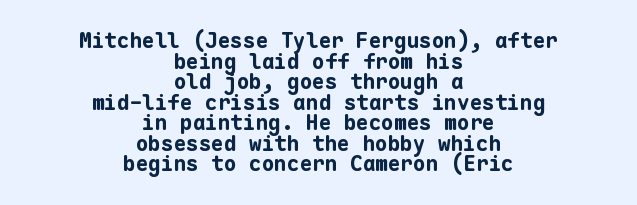
{"italic": "no", "bold": "yes", "underline": "no", "align": "center", "line_spacing": "tight", "line_spacing_ratio": 0.98, "letter_spacing": "normal", "letter_spacing_em": 0.0, "glyph_px": 21}
